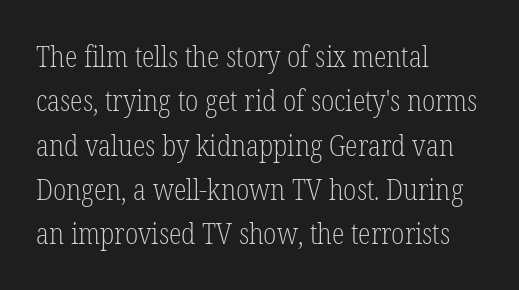
The image shows 29 px light, condensed serif type, upright; set left-aligned, normal line spacing (1.53x), normal letter spacing, not underlined; low stroke contrast and a medium x-height.
